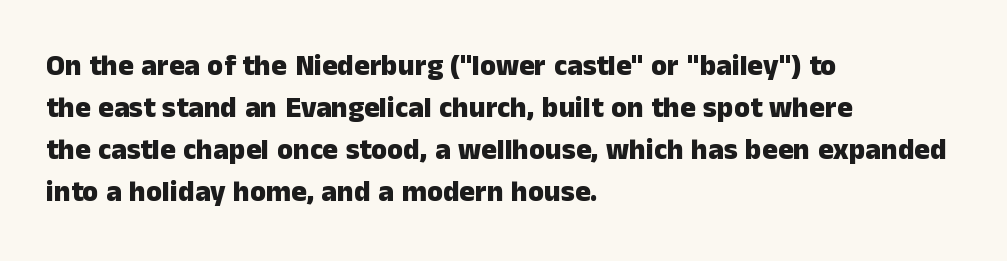
Q: Is the text bold? A: Yes.
Q: Is the text italic (slanted)? A: No, it is upright.
Q: Is the typeface a serif or a sans-serif typeface? A: Sans-serif.
Q: Is the text underlined? A: No.
Q: How is the paragraph aligned? A: Left-aligned.
Q: Is the spacing between letters normal or unusually wide? A: Normal.
Q: Is the spacing between lines tight, normal or loose? A: Normal.
Q: Width (condensed, normal, or wide)? A: Normal.
Q: Stroke contrast? A: Low.
Q: x-height? A: Medium.
Q: Monospaced? A: No.
